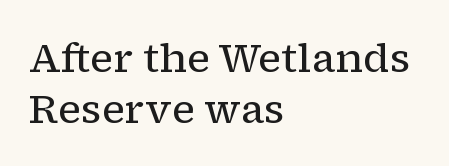
The image shows 41 px regular-weight serif type, upright; set left-aligned, line spacing 1.24x, normal letter spacing, not underlined; low stroke contrast and a medium x-height.
